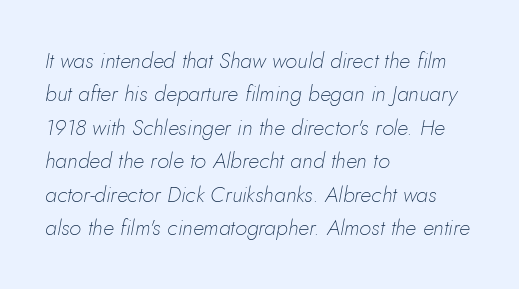
{"italic": "yes", "lean": "right", "slant_degrees": 10, "bold": "no", "underline": "no", "align": "left", "line_spacing": "normal", "line_spacing_ratio": 1.52, "letter_spacing": "normal", "letter_spacing_em": 0.0, "glyph_px": 22}
